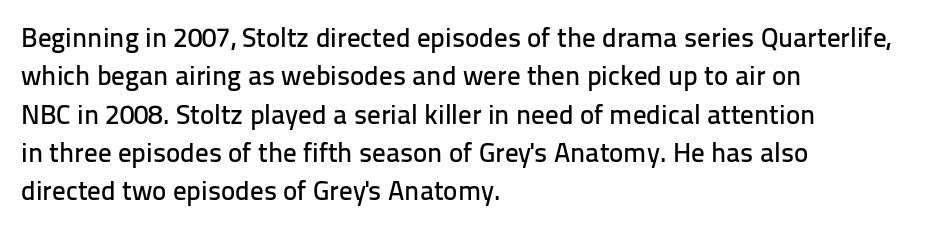
{"italic": "no", "underline": "no", "align": "left", "line_spacing": "normal", "line_spacing_ratio": 1.42, "letter_spacing": "normal", "letter_spacing_em": 0.0, "glyph_px": 27}
